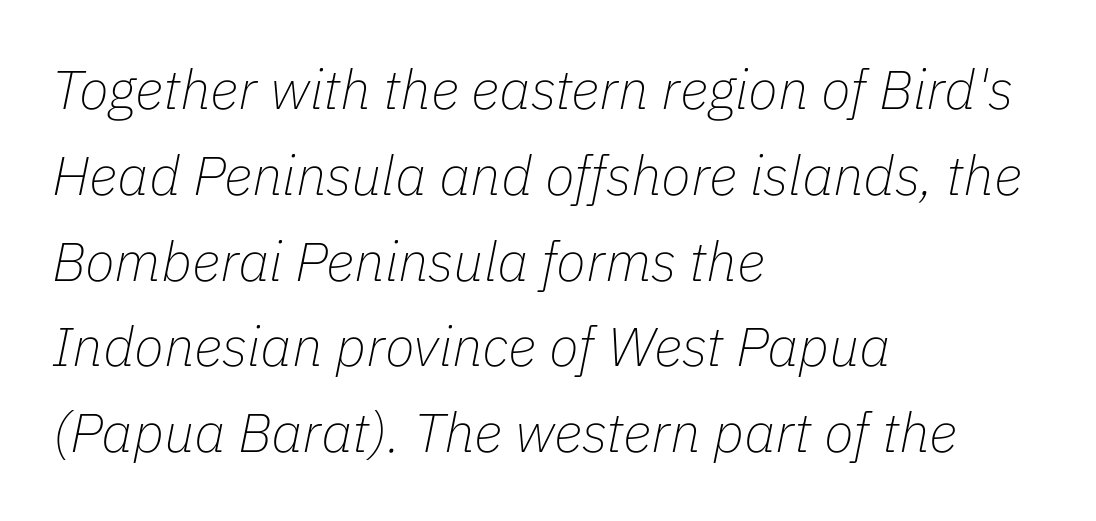
{"italic": "yes", "lean": "right", "slant_degrees": 11, "bold": "no", "weight": "thin", "width": "normal", "stroke_contrast": "low", "x_height": "medium", "monospaced": "no", "underline": "no", "align": "left", "line_spacing": "normal", "line_spacing_ratio": 1.56, "letter_spacing": "normal", "letter_spacing_em": 0.0, "glyph_px": 55}
